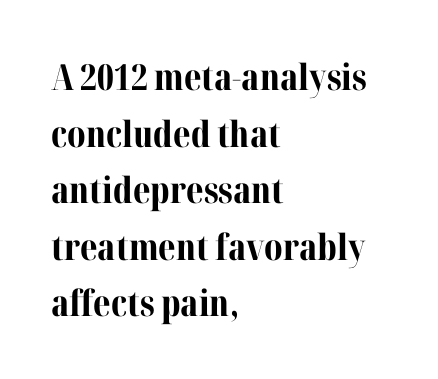
{"serif": "yes", "italic": "no", "bold": "yes", "weight": "bold", "width": "normal", "stroke_contrast": "medium", "x_height": "medium", "monospaced": "no", "underline": "no", "align": "left", "line_spacing": "normal", "line_spacing_ratio": 1.57, "letter_spacing": "normal", "letter_spacing_em": 0.0, "glyph_px": 36}
